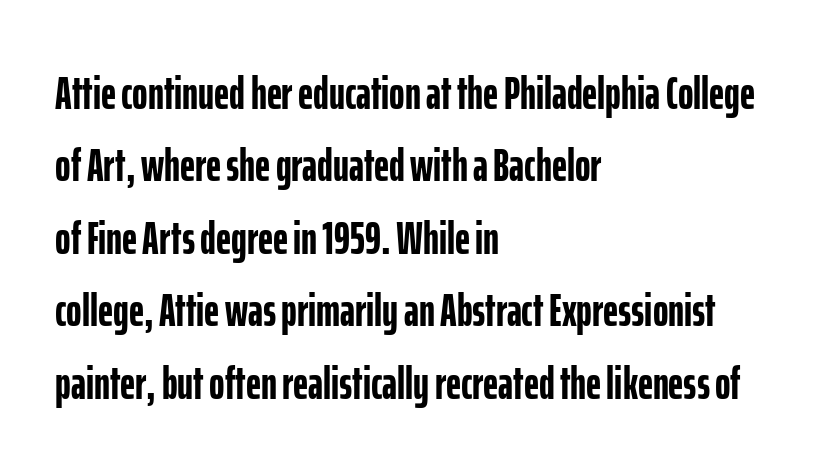
Q: Is the text bold? A: Yes.
Q: Is the text italic (slanted)? A: No, it is upright.
Q: Is the typeface a serif or a sans-serif typeface? A: Sans-serif.
Q: Is the text underlined? A: No.
Q: How is the paragraph aligned? A: Left-aligned.
Q: Is the spacing between letters normal or unusually wide? A: Normal.
Q: Is the spacing between lines tight, normal or loose? A: Normal.
Q: Width (condensed, normal, or wide)? A: Condensed.
Q: Stroke contrast? A: Low.
Q: x-height? A: Medium.
Q: Monospaced? A: No.
